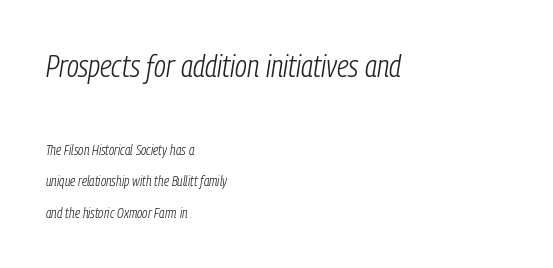
The glyphs look as if they've been sheared to an angle. Clear beneath every line of the passage. Stem width sits at or under what a default text font uses. The rendering uses natural spacing where letterforms have individual widths.
